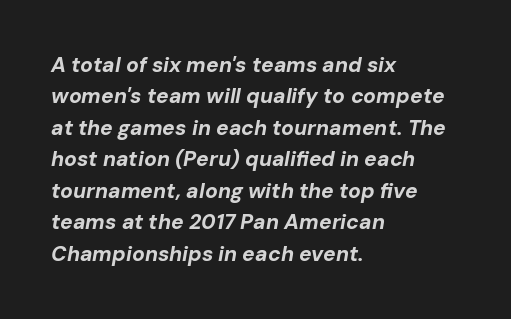
{"italic": "yes", "lean": "right", "slant_degrees": 10, "bold": "yes", "underline": "no", "align": "left", "line_spacing": "normal", "line_spacing_ratio": 1.5, "letter_spacing": "normal", "letter_spacing_em": 0.0, "glyph_px": 21}
